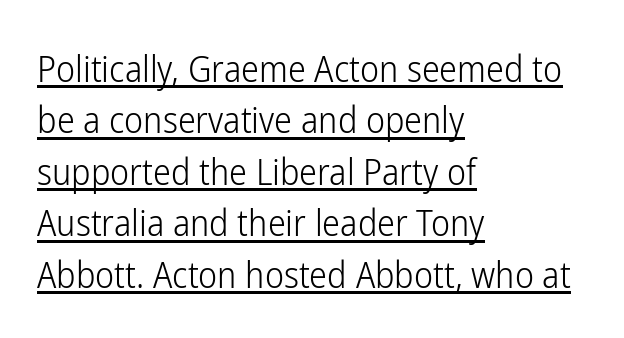
{"serif": "no", "italic": "no", "bold": "no", "weight": "light", "width": "condensed", "stroke_contrast": "low", "x_height": "medium", "monospaced": "no", "underline": "yes", "align": "left", "line_spacing": "normal", "line_spacing_ratio": 1.43, "letter_spacing": "normal", "letter_spacing_em": 0.0, "glyph_px": 36}
